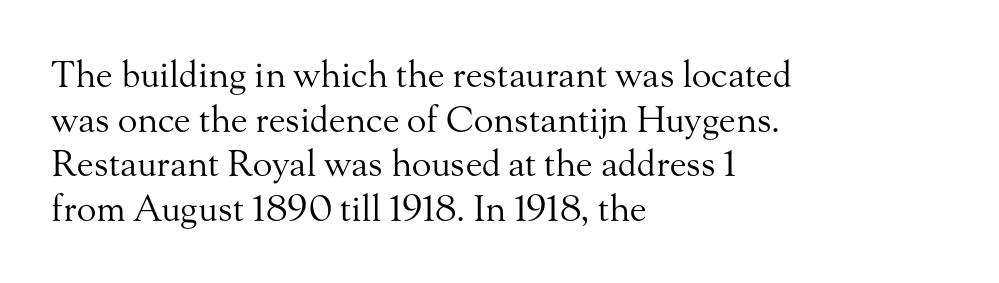
{"serif": "yes", "italic": "no", "bold": "no", "weight": "regular", "width": "normal", "stroke_contrast": "medium", "x_height": "small", "monospaced": "no", "underline": "no", "align": "left", "line_spacing_ratio": 1.24, "letter_spacing": "normal", "letter_spacing_em": 0.0, "glyph_px": 36}
